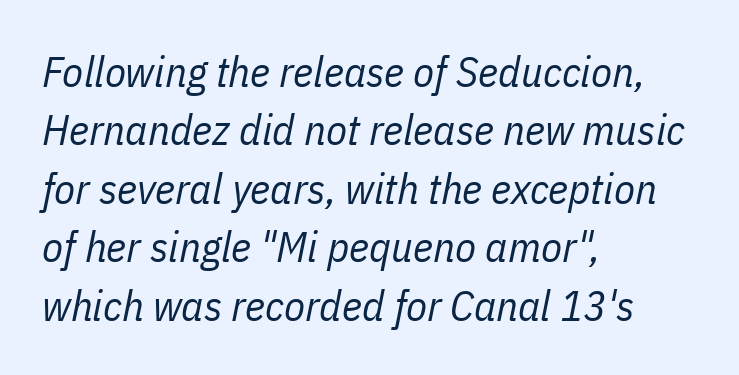
Q: Is the text bold? A: No.
Q: Is the text italic (slanted)? A: Yes, it leans right by about 11 degrees.
Q: Is the text underlined? A: No.
Q: How is the paragraph aligned? A: Left-aligned.
Q: Is the spacing between letters normal or unusually wide? A: Normal.
Q: Is the spacing between lines tight, normal or loose? A: Normal.
Q: Width (condensed, normal, or wide)? A: Condensed.
Q: Stroke contrast? A: Low.
Q: x-height? A: Medium.
Q: Monospaced? A: No.
